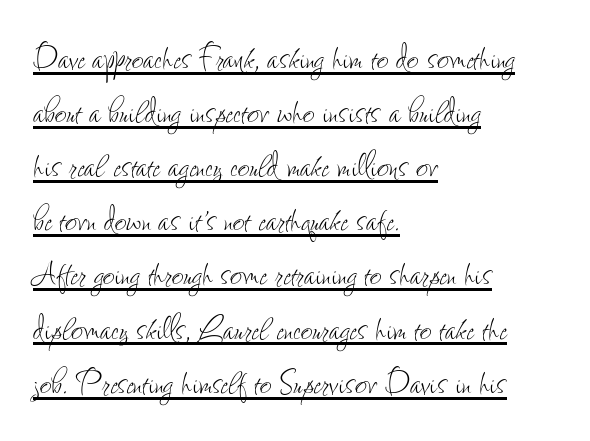
The image shows 41 px thin, condensed type; set left-aligned, normal line spacing (1.32x), normal letter spacing, underlined; low stroke contrast and a small x-height.
